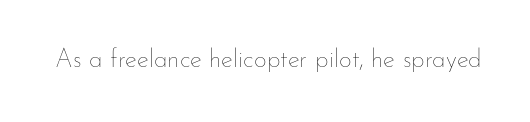
The image shows 25 px text type, upright; set normal letter spacing, not underlined.
